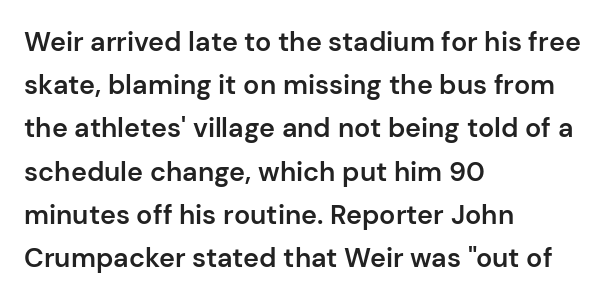
Q: Is the text bold? A: Semi-bold.
Q: Is the text italic (slanted)? A: No, it is upright.
Q: Is the text underlined? A: No.
Q: How is the paragraph aligned? A: Left-aligned.
Q: Is the spacing between letters normal or unusually wide? A: Normal.
Q: Is the spacing between lines tight, normal or loose? A: Normal.
